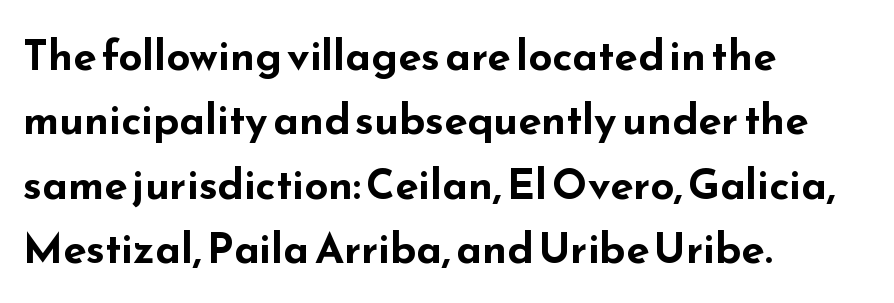
These lines are rendered in a variable-pitch font. Horizontal bands of white between lines are of average thickness. Check where the strokes stop: nothing finishes them off — pure sans. Thick stems and heavy bowls — unmistakably bold. Ordinary non-slanted type is in use.
